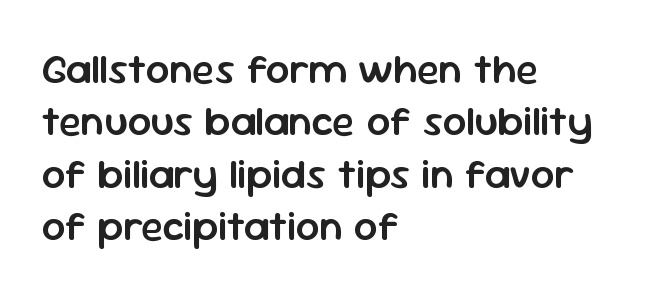
Q: Is the text bold? A: Semi-bold.
Q: Is the text italic (slanted)? A: No, it is upright.
Q: Is the typeface a serif or a sans-serif typeface? A: Sans-serif.
Q: Is the text underlined? A: No.
Q: How is the paragraph aligned? A: Left-aligned.
Q: Is the spacing between letters normal or unusually wide? A: Normal.
Q: Is the spacing between lines tight, normal or loose? A: Normal.
Q: Width (condensed, normal, or wide)? A: Normal.
Q: Stroke contrast? A: Low.
Q: x-height? A: Medium.
Q: Monospaced? A: No.
